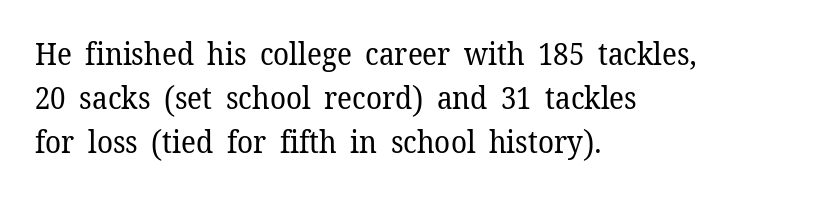
Q: Is the text bold? A: No.
Q: Is the text italic (slanted)? A: No, it is upright.
Q: Is the typeface a serif or a sans-serif typeface? A: Serif.
Q: Is the text underlined? A: No.
Q: How is the paragraph aligned? A: Left-aligned.
Q: Is the spacing between letters normal or unusually wide? A: Normal.
Q: Is the spacing between lines tight, normal or loose? A: Normal.
Q: Width (condensed, normal, or wide)? A: Normal.
Q: Stroke contrast? A: Low.
Q: x-height? A: Medium.
Q: Monospaced? A: No.
